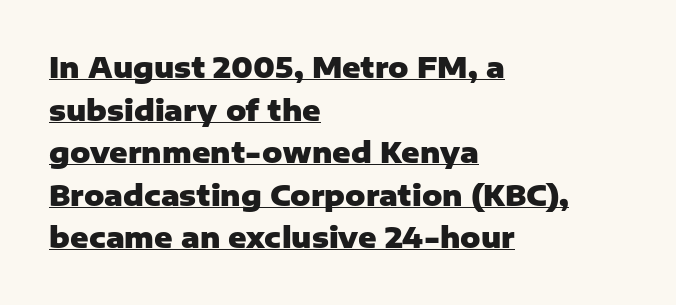
{"serif": "no", "italic": "no", "bold": "yes", "weight": "heavy", "width": "normal", "stroke_contrast": "low", "x_height": "medium", "monospaced": "no", "underline": "yes", "align": "left", "line_spacing": "normal", "line_spacing_ratio": 1.52, "letter_spacing": "normal", "letter_spacing_em": 0.0, "glyph_px": 28}
